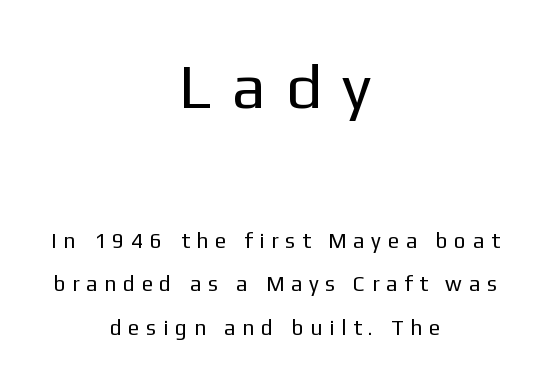
Note: no serifs on the glyphs. Here the glyphs are tracked loosely, breaking word shapes into spaced letters. The lines in this sample share a center point and differ in where they start and stop. Upright lettering throughout.
